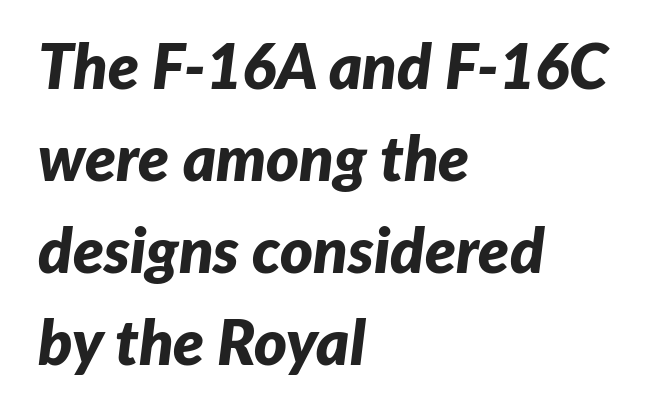
Varying glyph widths throughout — classic text-font behaviour. Typographic density is high because the face is bold. Italic: yes, the glyphs are oblique. Successive baselines arrive at the customary interval. Plain, unruled lines of type. Compared with a centered layout, this one pins lines to the left instead.
